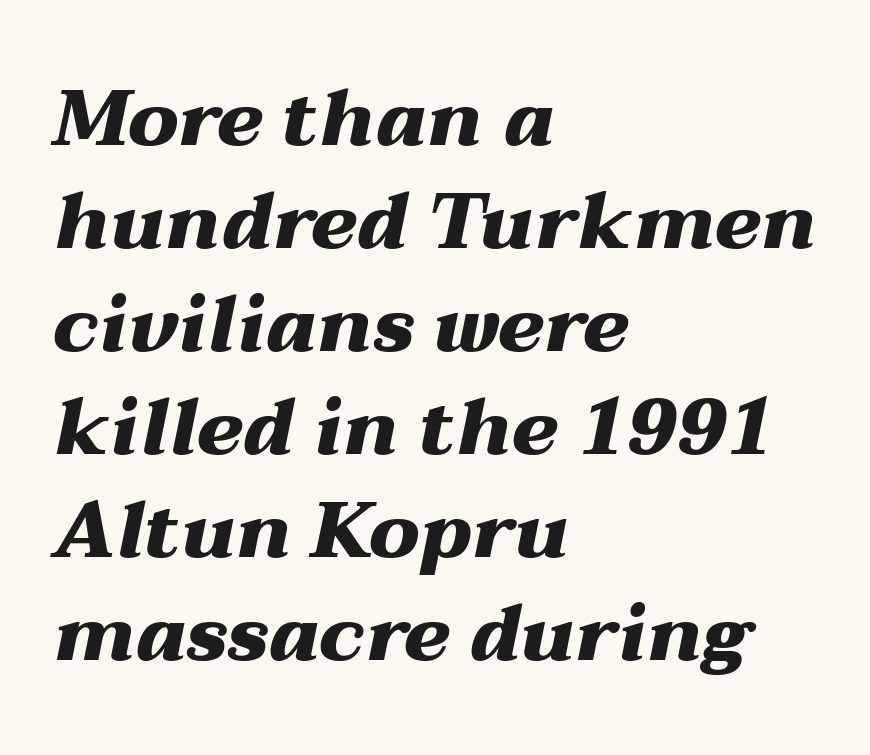
Q: Is the text bold? A: Yes.
Q: Is the text italic (slanted)? A: Yes, it leans right by about 12 degrees.
Q: Is the text underlined? A: No.
Q: How is the paragraph aligned? A: Left-aligned.
Q: Is the spacing between letters normal or unusually wide? A: Normal.
Q: Is the spacing between lines tight, normal or loose? A: Normal.
Q: Width (condensed, normal, or wide)? A: Wide.
Q: Stroke contrast? A: Medium.
Q: x-height? A: Medium.
Q: Monospaced? A: No.
